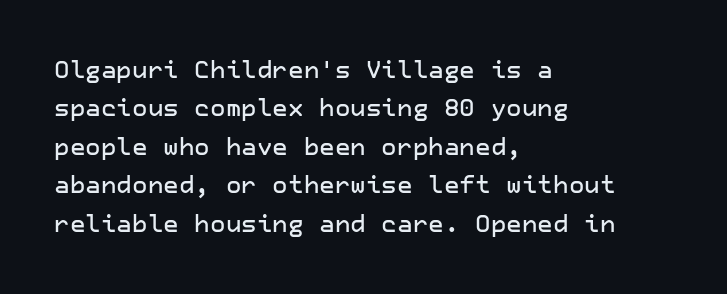
Q: Is the text italic (slanted)? A: No, it is upright.
Q: Is the text underlined? A: No.
Q: How is the paragraph aligned? A: Left-aligned.
Q: Is the spacing between letters normal or unusually wide? A: Normal.
Q: Is the spacing between lines tight, normal or loose? A: Normal.
